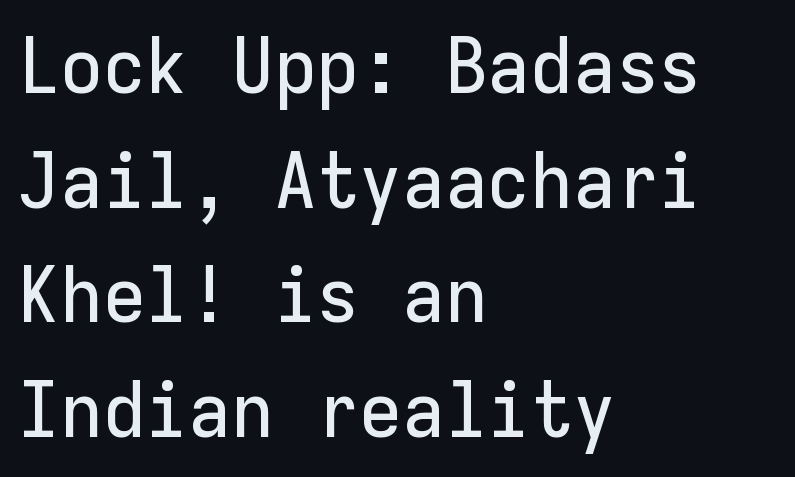
The image shows 78 px sans-serif type, upright, monospaced; set left-aligned, normal line spacing (1.47x), normal letter spacing, not underlined; low stroke contrast and a medium x-height.
